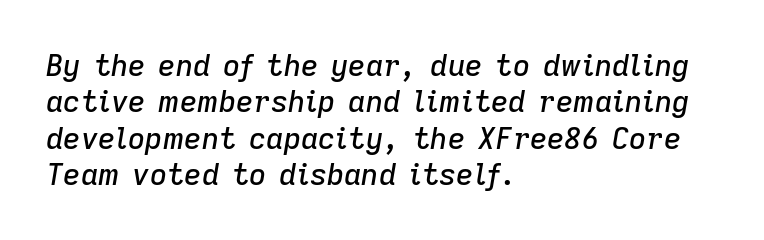
Lines of text with bare space underneath. Spacing verdict: proportional, widths tailored to each character. The horizontal fit of the characters is conventional and even. Alignment: flush left. The text carries the slant typical of an italic or oblique font.
